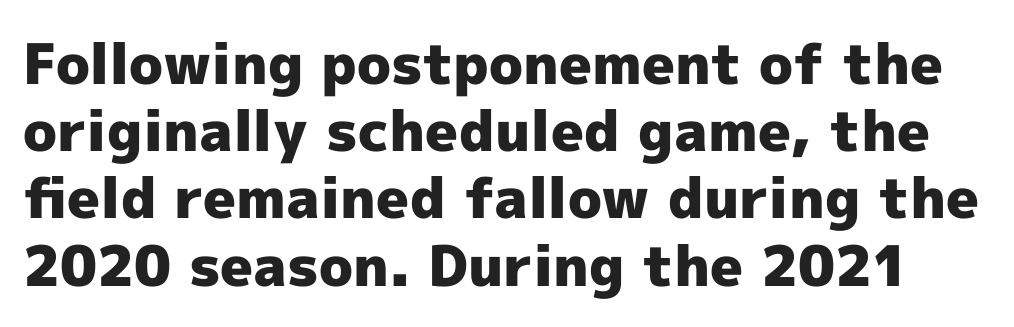
{"serif": "no", "italic": "no", "bold": "yes", "weight": "heavy", "width": "normal", "x_height": "medium", "monospaced": "no", "underline": "no", "line_spacing_ratio": 1.2, "letter_spacing": "normal", "letter_spacing_em": 0.0, "glyph_px": 56}
